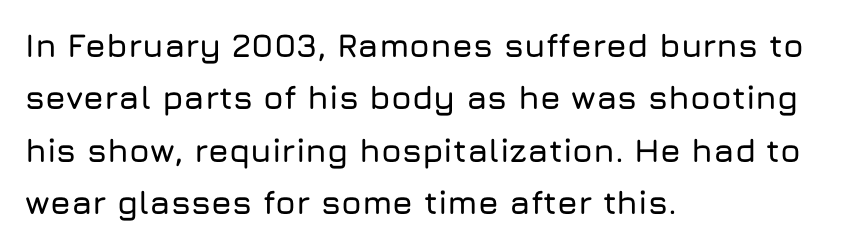
The rows are spaced the way most documents space them. These lines are rendered in a variable-pitch font. The paragraph has a hard left edge and a soft right edge. I'd call this a sans setting — the letters go barefoot. Students, note that the glyphs here touch the page at normal intervals.
